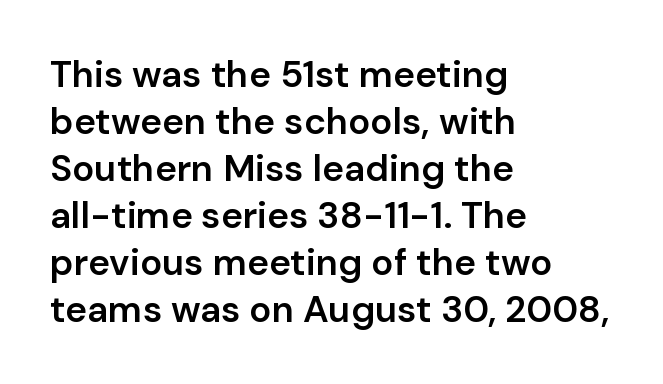
Q: Is the text bold? A: Semi-bold.
Q: Is the text italic (slanted)? A: No, it is upright.
Q: Is the typeface a serif or a sans-serif typeface? A: Sans-serif.
Q: Is the text underlined? A: No.
Q: How is the paragraph aligned? A: Left-aligned.
Q: Is the spacing between letters normal or unusually wide? A: Normal.
Q: Is the spacing between lines tight, normal or loose? A: Normal.
Q: Width (condensed, normal, or wide)? A: Normal.
Q: Stroke contrast? A: Low.
Q: x-height? A: Medium.
Q: Monospaced? A: No.
